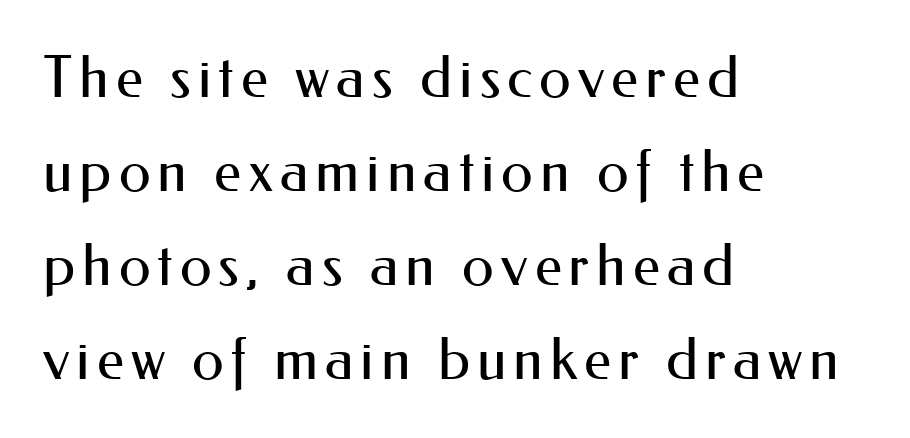
{"serif": "no", "italic": "no", "bold": "no", "weight": "regular", "width": "normal", "stroke_contrast": "medium", "x_height": "small", "monospaced": "no", "underline": "no", "align": "left", "line_spacing": "normal", "line_spacing_ratio": 1.62, "glyph_px": 58}
